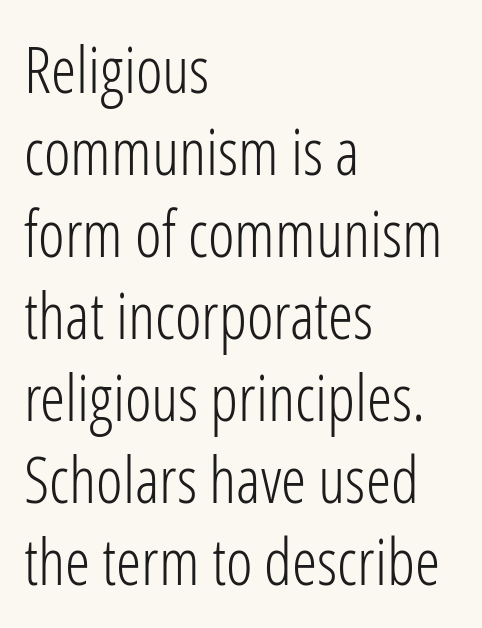
{"serif": "no", "italic": "no", "bold": "no", "weight": "light", "width": "condensed", "stroke_contrast": "low", "x_height": "medium", "monospaced": "no", "underline": "no", "align": "left", "line_spacing": "normal", "line_spacing_ratio": 1.28, "letter_spacing": "normal", "letter_spacing_em": 0.0, "glyph_px": 64}
